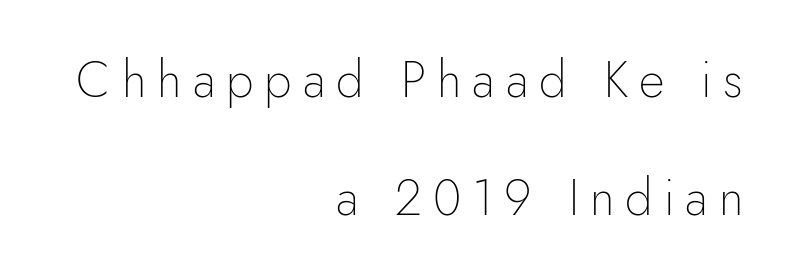
Q: Is the text bold? A: No.
Q: Is the text italic (slanted)? A: No, it is upright.
Q: Is the typeface a serif or a sans-serif typeface? A: Sans-serif.
Q: Is the text underlined? A: No.
Q: How is the paragraph aligned? A: Right-aligned.
Q: Is the spacing between letters normal or unusually wide? A: Unusually wide.
Q: Is the spacing between lines tight, normal or loose? A: Loose.
Q: Width (condensed, normal, or wide)? A: Normal.
Q: Stroke contrast? A: Low.
Q: x-height? A: Small.
Q: Monospaced? A: No.
